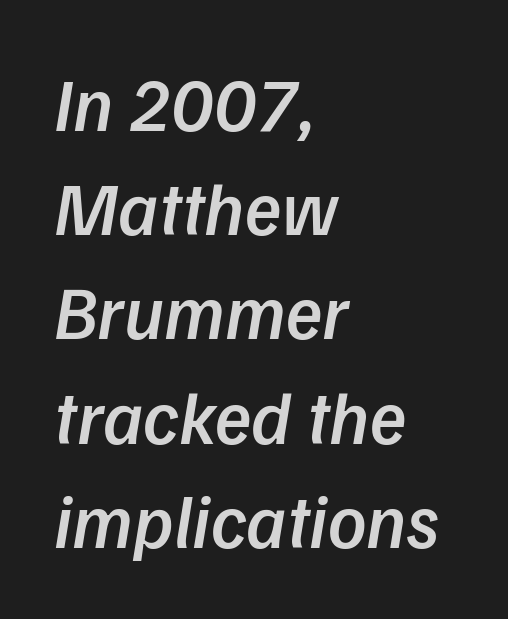
Each word holds together tightly as a unit, with standard inter-letter gaps. Each row of text sits above clean, open space. These lines are rendered in a variable-pitch font. The characters display no serif detailing; their extremities are plain.
